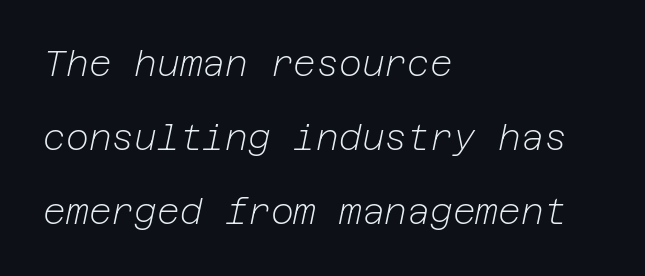
Q: Is the text bold? A: No.
Q: Is the text italic (slanted)? A: Yes, it leans right by about 12 degrees.
Q: Is the text underlined? A: No.
Q: How is the paragraph aligned? A: Left-aligned.
Q: Is the spacing between letters normal or unusually wide? A: Normal.
Q: Is the spacing between lines tight, normal or loose? A: Loose.
Q: Width (condensed, normal, or wide)? A: Normal.
Q: Stroke contrast? A: Low.
Q: x-height? A: Medium.
